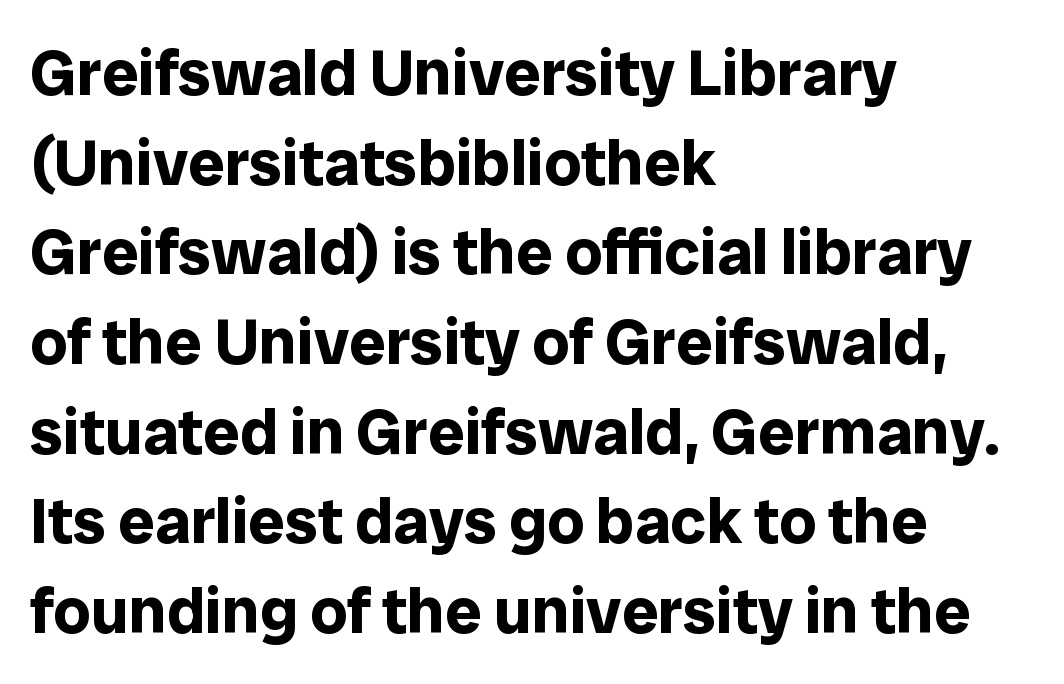
{"serif": "no", "italic": "no", "bold": "yes", "weight": "bold", "width": "normal", "stroke_contrast": "low", "x_height": "medium", "monospaced": "no", "underline": "no", "align": "left", "line_spacing": "normal", "line_spacing_ratio": 1.38, "letter_spacing": "normal", "letter_spacing_em": 0.0, "glyph_px": 65}
